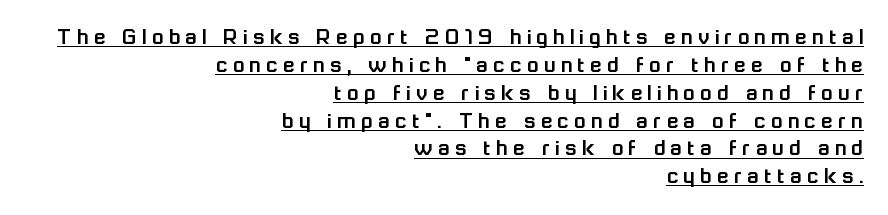
The image shows 24 px text type, upright; set right-aligned, line spacing 1.16x, unusually wide letter spacing (+0.22 em), underlined.
